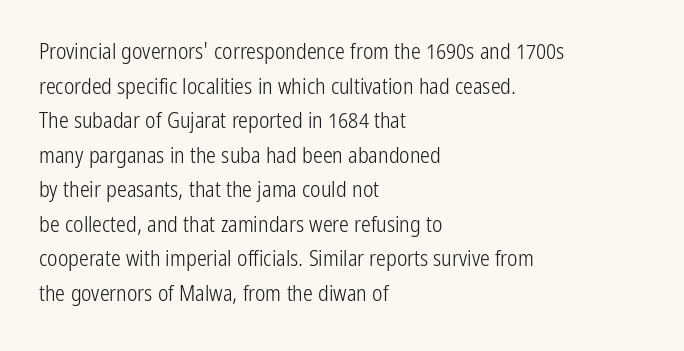
Q: Is the text bold? A: No.
Q: Is the text italic (slanted)? A: No, it is upright.
Q: Is the text underlined? A: No.
Q: How is the paragraph aligned? A: Left-aligned.
Q: Is the spacing between letters normal or unusually wide? A: Normal.
Q: Is the spacing between lines tight, normal or loose? A: Normal.
